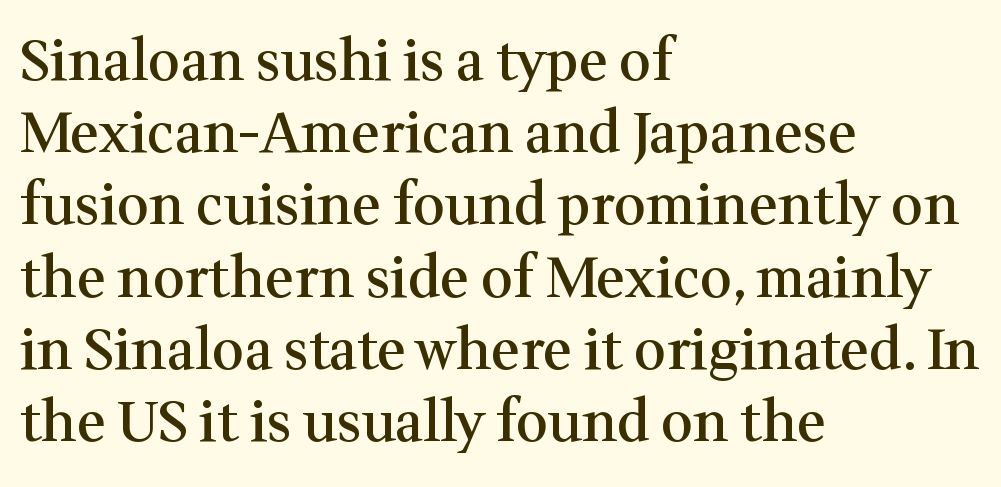
Q: Is the text bold? A: Semi-bold.
Q: Is the text italic (slanted)? A: No, it is upright.
Q: Is the typeface a serif or a sans-serif typeface? A: Serif.
Q: Is the text underlined? A: No.
Q: How is the paragraph aligned? A: Left-aligned.
Q: Is the spacing between letters normal or unusually wide? A: Normal.
Q: Is the spacing between lines tight, normal or loose? A: Normal.
Q: Width (condensed, normal, or wide)? A: Normal.
Q: Stroke contrast? A: Medium.
Q: x-height? A: Medium.
Q: Monospaced? A: No.
